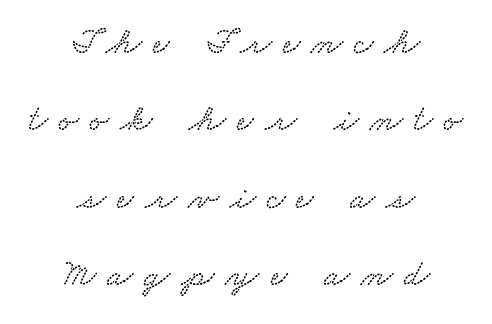
Each new line begins a long way beneath the previous one. Teacher's note: observe the equal gaps on both sides — that is centered alignment. The glyphs are unaccompanied by any horizontal stroke below them. Look at the tracking — it's clearly loosened, letters drifting apart. Spacing verdict: proportional, widths tailored to each character.
